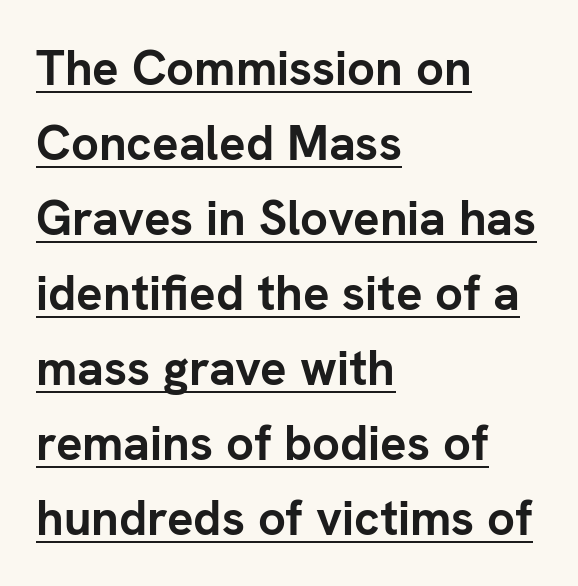
{"serif": "no", "italic": "no", "bold": "yes", "weight": "semibold", "width": "normal", "stroke_contrast": "low", "x_height": "medium", "monospaced": "no", "underline": "yes", "align": "left", "line_spacing": "normal", "line_spacing_ratio": 1.53, "letter_spacing": "normal", "letter_spacing_em": 0.0, "glyph_px": 49}
